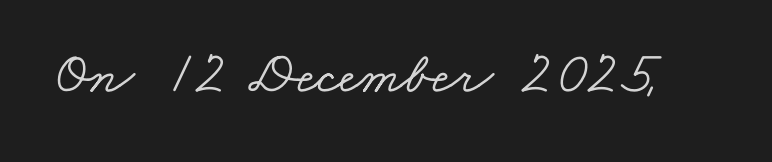
The image shows 60 px wide serif type; set normal letter spacing, not underlined; low stroke contrast and a small x-height.
